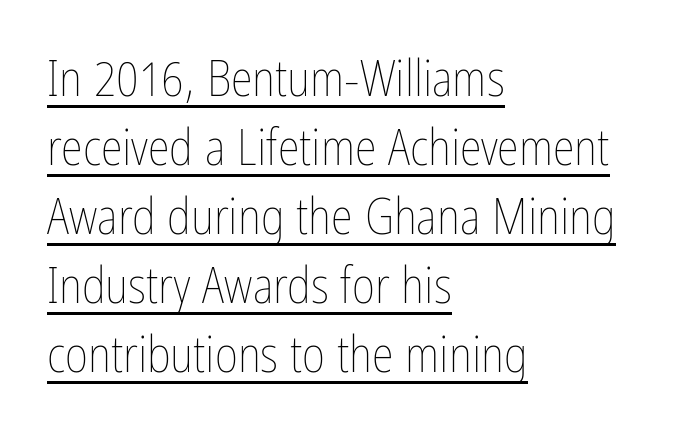
Q: Is the text bold? A: No.
Q: Is the text italic (slanted)? A: No, it is upright.
Q: Is the text underlined? A: Yes.
Q: How is the paragraph aligned? A: Left-aligned.
Q: Is the spacing between letters normal or unusually wide? A: Normal.
Q: Is the spacing between lines tight, normal or loose? A: Normal.
Q: Width (condensed, normal, or wide)? A: Condensed.
Q: Stroke contrast? A: Low.
Q: x-height? A: Medium.
Q: Monospaced? A: No.
